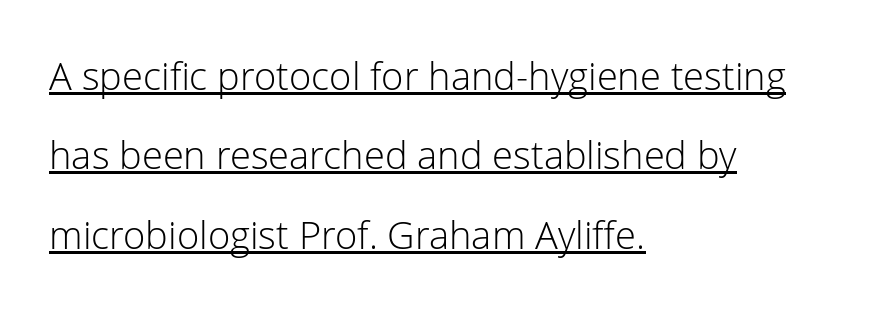
{"serif": "no", "italic": "no", "bold": "no", "weight": "light", "width": "normal", "stroke_contrast": "low", "x_height": "medium", "monospaced": "no", "underline": "yes", "align": "left", "line_spacing": "loose", "line_spacing_ratio": 2.09, "letter_spacing": "normal", "letter_spacing_em": 0.0, "glyph_px": 38}
